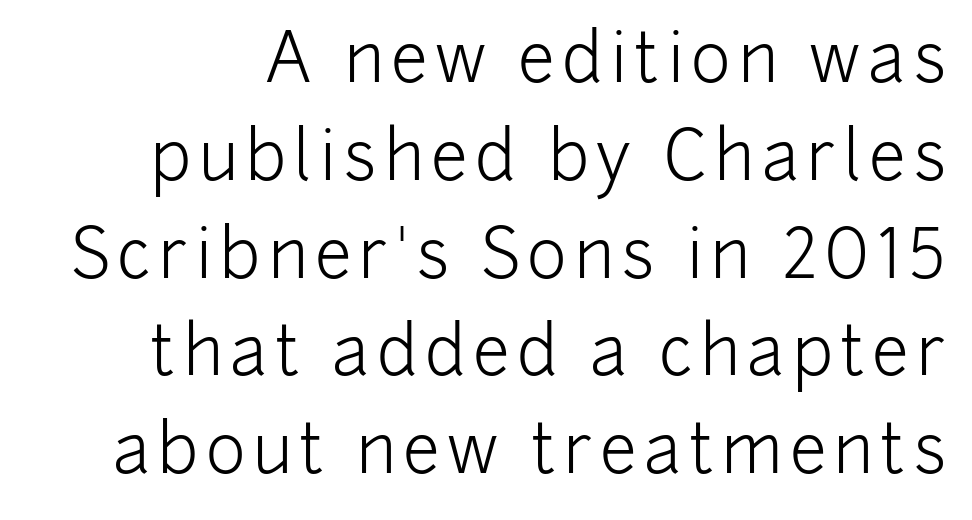
{"serif": "no", "italic": "no", "bold": "no", "weight": "light", "width": "normal", "stroke_contrast": "low", "x_height": "medium", "monospaced": "no", "underline": "no", "line_spacing": "normal", "line_spacing_ratio": 1.46, "glyph_px": 67}
